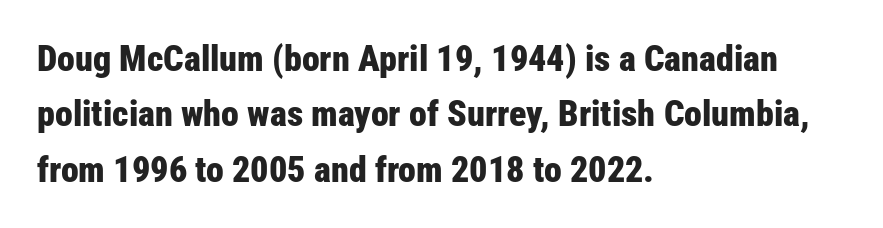
Looks like regular typesetting: each glyph gets only the width it needs. Weight check: bold — yes, fully. Anything drawn beneath the words? Only blank space. Compared with a centered layout, this one pins lines to the left instead. A typesetter would call this zero additional tracking. Is this a sans? Yes — the strokes have no serifs.
